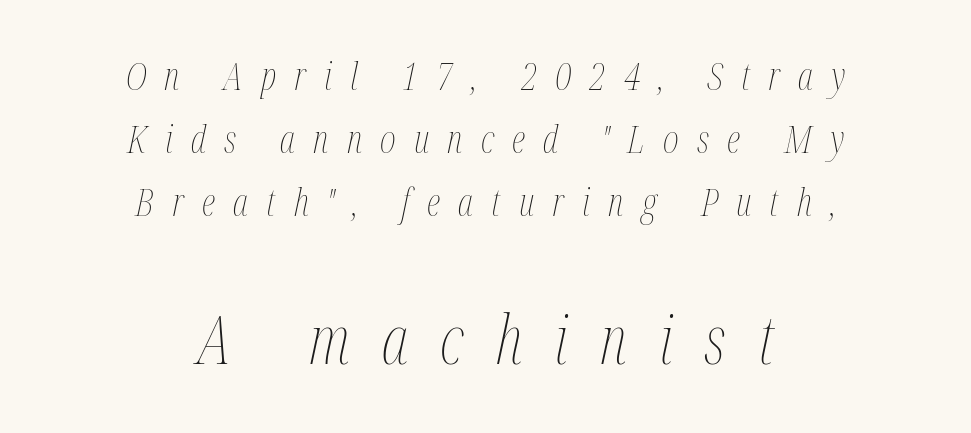
{"italic": "yes", "lean": "right", "slant_degrees": 12, "bold": "no", "weight": "thin", "width": "condensed", "stroke_contrast": "medium", "x_height": "medium", "monospaced": "no", "underline": "no", "align": "center", "line_spacing": "normal", "line_spacing_ratio": 1.66, "letter_spacing": "wide", "letter_spacing_em": 0.48, "larger_block": "second", "size_ratio": 1.76, "glyph_px": 67}
